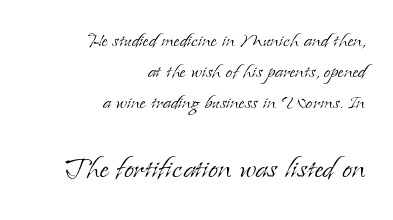
This rendering leaves character spacing at its baseline value. The font family rendered here belongs to the serif group. The letterforms sit at book weight or below.
